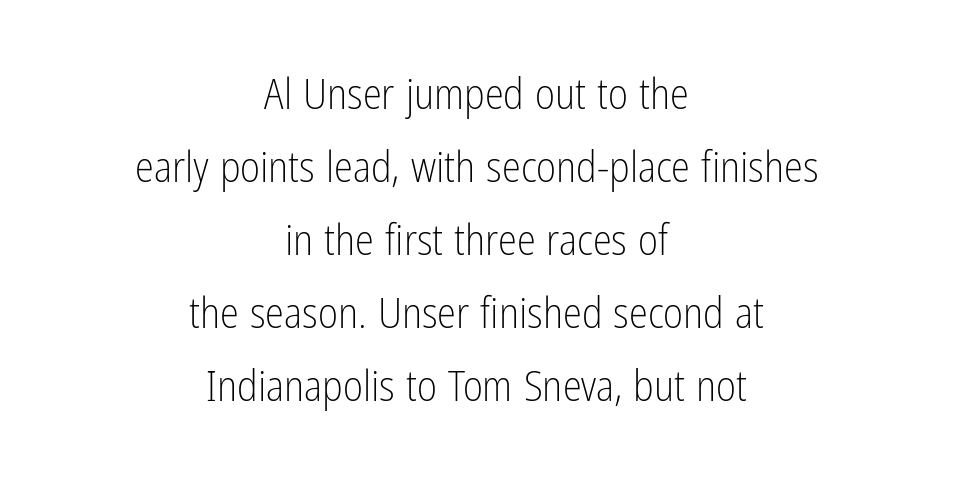
The image shows 43 px light, condensed sans-serif type, upright; set centered, normal line spacing (1.7x), normal letter spacing, not underlined; low stroke contrast and a medium x-height.
